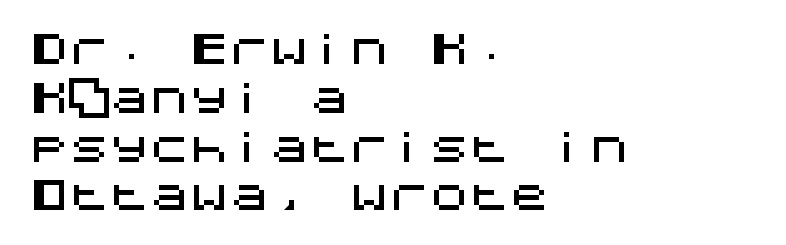
Leftover space on each line is placed entirely after the last word. Caption: standard tracking, unaltered. Posture: straight, roman, zero tilt. Stroke terminals: plain, sans-serif. Descenders are the only things crossing below the line.
